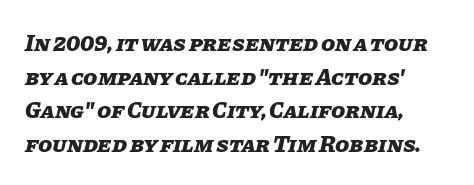
The image shows 23 px bold type, italic (leaning right); set left-aligned, normal line spacing (1.46x), normal letter spacing, not underlined.
